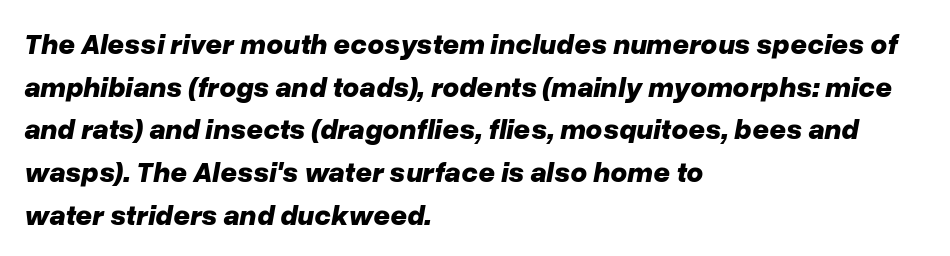
Q: Is the text bold? A: Yes.
Q: Is the text italic (slanted)? A: Yes, it leans right by about 10 degrees.
Q: Is the text underlined? A: No.
Q: How is the paragraph aligned? A: Left-aligned.
Q: Is the spacing between letters normal or unusually wide? A: Normal.
Q: Is the spacing between lines tight, normal or loose? A: Normal.
Q: Width (condensed, normal, or wide)? A: Normal.
Q: Stroke contrast? A: Low.
Q: x-height? A: Medium.
Q: Monospaced? A: No.
